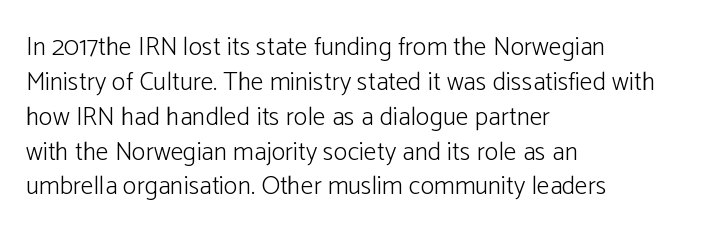
Q: Is the text bold? A: No.
Q: Is the text italic (slanted)? A: No, it is upright.
Q: Is the text underlined? A: No.
Q: How is the paragraph aligned? A: Left-aligned.
Q: Is the spacing between letters normal or unusually wide? A: Normal.
Q: Is the spacing between lines tight, normal or loose? A: Normal.
